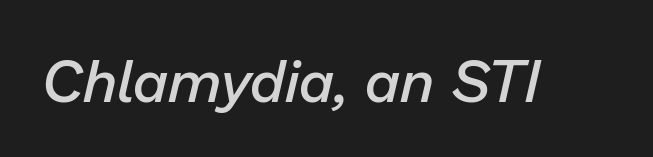
Nothing unusual about the tracking: characters are spaced as the font intends. Spacing verdict: proportional, widths tailored to each character. Characters are canted at an angle relative to the baseline's perpendicular. The strokes are fattened partway — semibold, not bold.
